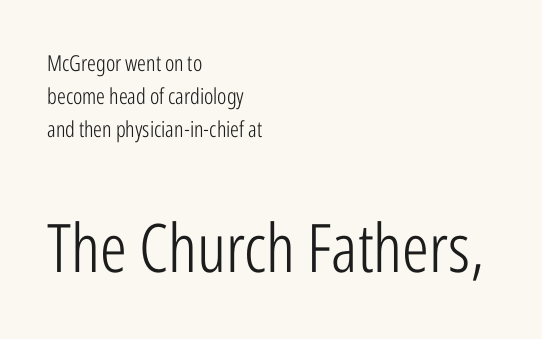
How are the letters spaced? Ordinarily, with no added tracking. Does the lettering tilt? It doesn't — this is upright. How would I describe the line gaps? Plain and ordinary. Bare-footed words on every line. The letters look calm and open, with moderate or lighter stems. The composition opens small and finishes big.
